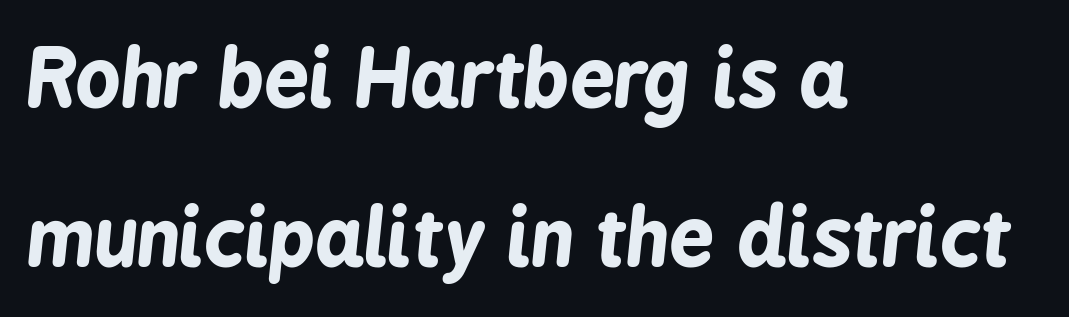
The image shows 79 px bold, condensed type, italic (leaning right); set left-aligned, loose line spacing (2.01x), normal letter spacing, not underlined; low stroke contrast and a medium x-height.
